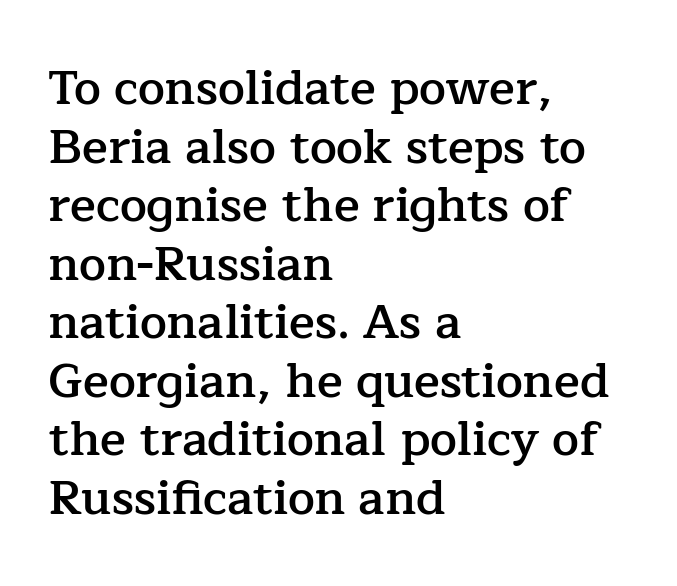
The image shows 48 px semibold serif type, upright; set left-aligned, line spacing 1.22x, normal letter spacing, not underlined; low stroke contrast and a medium x-height.
